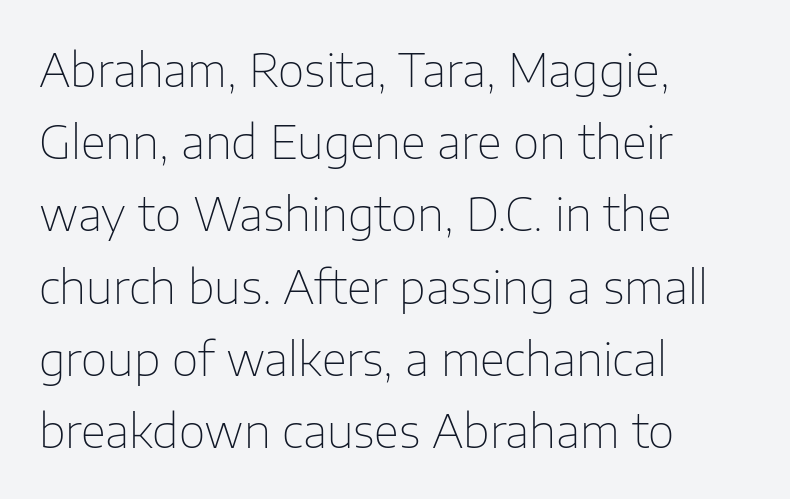
Q: Is the text bold? A: No.
Q: Is the text italic (slanted)? A: No, it is upright.
Q: Is the typeface a serif or a sans-serif typeface? A: Sans-serif.
Q: Is the text underlined? A: No.
Q: How is the paragraph aligned? A: Left-aligned.
Q: Is the spacing between letters normal or unusually wide? A: Normal.
Q: Is the spacing between lines tight, normal or loose? A: Normal.
Q: Width (condensed, normal, or wide)? A: Normal.
Q: Stroke contrast? A: Low.
Q: x-height? A: Medium.
Q: Monospaced? A: No.
